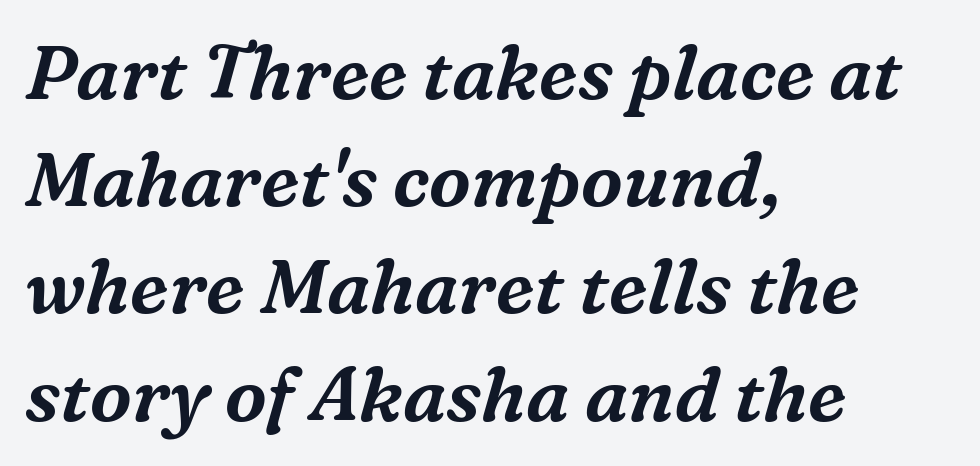
{"serif": "yes", "italic": "yes", "lean": "right", "slant_degrees": 16, "width": "normal", "stroke_contrast": "medium", "x_height": "medium", "monospaced": "no", "underline": "no", "align": "left", "line_spacing": "normal", "line_spacing_ratio": 1.43, "letter_spacing": "normal", "letter_spacing_em": 0.0, "glyph_px": 75}
